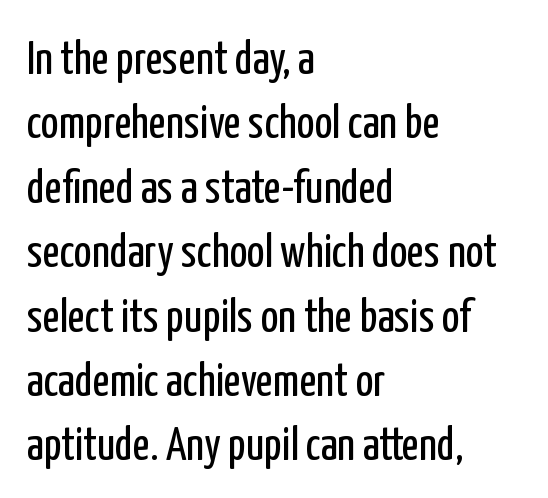
Q: Is the text bold? A: No.
Q: Is the text italic (slanted)? A: No, it is upright.
Q: Is the typeface a serif or a sans-serif typeface? A: Sans-serif.
Q: Is the text underlined? A: No.
Q: How is the paragraph aligned? A: Left-aligned.
Q: Is the spacing between letters normal or unusually wide? A: Normal.
Q: Is the spacing between lines tight, normal or loose? A: Normal.
Q: Width (condensed, normal, or wide)? A: Condensed.
Q: Stroke contrast? A: Low.
Q: x-height? A: Medium.
Q: Monospaced? A: No.
